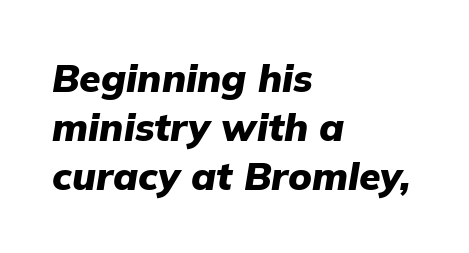
Line starts are locked; line ends wander. Vertical spacing — default. You could call the tracking neutral — neither tight nor loose. I'd describe the lettering as bold — thick and assertive. Descenders are the only things crossing below the line.
